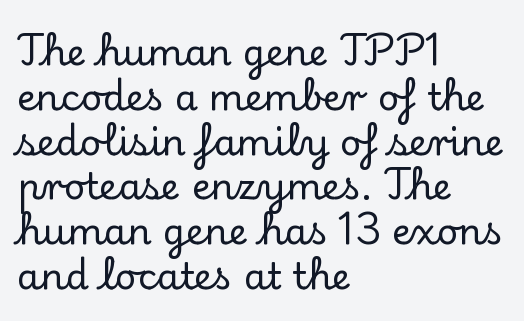
Q: Is the text italic (slanted)? A: No, it is upright.
Q: Is the typeface a serif or a sans-serif typeface? A: Serif.
Q: Is the text underlined? A: No.
Q: How is the paragraph aligned? A: Left-aligned.
Q: Is the spacing between letters normal or unusually wide? A: Normal.
Q: Width (condensed, normal, or wide)? A: Normal.
Q: Stroke contrast? A: Low.
Q: x-height? A: Small.
Q: Monospaced? A: No.
